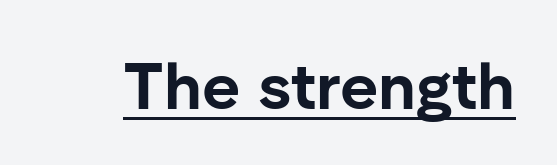
{"serif": "no", "italic": "no", "bold": "yes", "weight": "bold", "width": "normal", "stroke_contrast": "low", "x_height": "medium", "monospaced": "no", "underline": "yes", "letter_spacing": "normal", "letter_spacing_em": 0.0, "glyph_px": 66}
